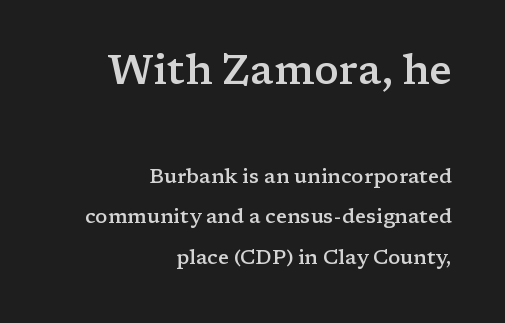
Q: Is the text bold? A: Semi-bold.
Q: Is the text italic (slanted)? A: No, it is upright.
Q: Is the typeface a serif or a sans-serif typeface? A: Serif.
Q: Is the text underlined? A: No.
Q: How is the paragraph aligned? A: Right-aligned.
Q: Is the spacing between letters normal or unusually wide? A: Normal.
Q: Is the spacing between lines tight, normal or loose? A: Loose.
Q: Which block of text is set in a larger size, the first (top) or the second (bottom)? A: The first (top) one.
Q: Width (condensed, normal, or wide)? A: Wide.
Q: Stroke contrast? A: Low.
Q: x-height? A: Medium.
Q: Monospaced? A: No.
